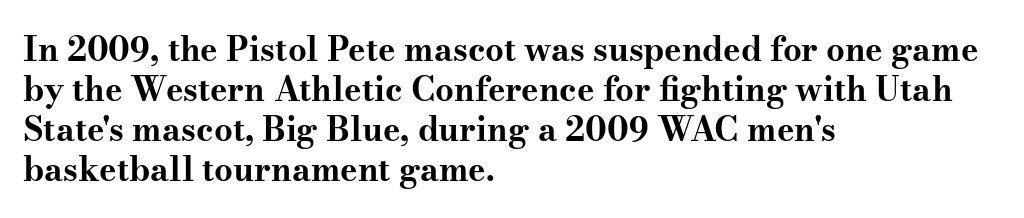
Q: Is the text bold? A: Yes.
Q: Is the text italic (slanted)? A: No, it is upright.
Q: Is the typeface a serif or a sans-serif typeface? A: Serif.
Q: Is the text underlined? A: No.
Q: How is the paragraph aligned? A: Left-aligned.
Q: Is the spacing between letters normal or unusually wide? A: Normal.
Q: Width (condensed, normal, or wide)? A: Wide.
Q: Stroke contrast? A: Medium.
Q: x-height? A: Small.
Q: Monospaced? A: No.
